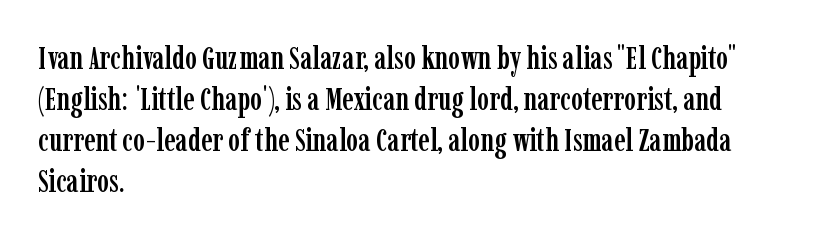
The image shows 32 px condensed serif type, upright; set left-aligned, normal line spacing (1.28x), normal letter spacing, not underlined; low stroke contrast and a medium x-height.
